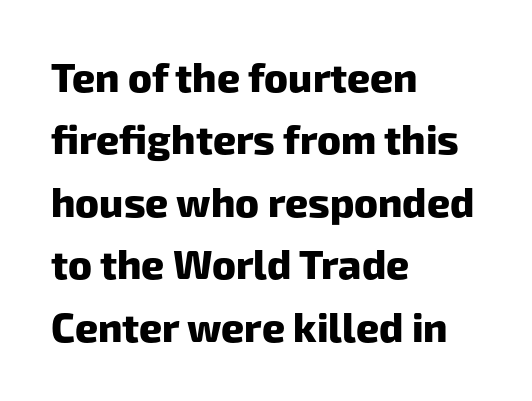
{"serif": "no", "bold": "yes", "weight": "heavy", "width": "normal", "stroke_contrast": "low", "x_height": "medium", "monospaced": "no", "underline": "no", "align": "left", "line_spacing": "normal", "line_spacing_ratio": 1.56, "letter_spacing": "normal", "letter_spacing_em": 0.0, "glyph_px": 40}
